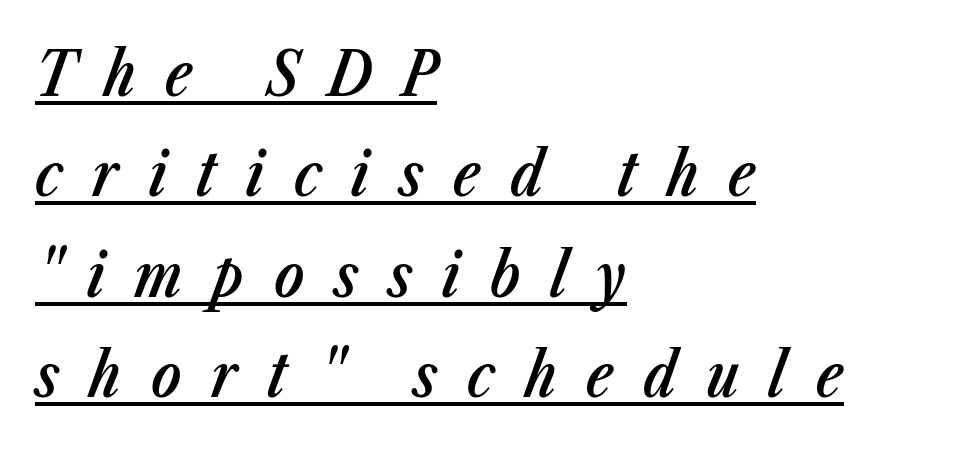
{"italic": "yes", "lean": "right", "slant_degrees": 23, "bold": "semi", "weight": "semibold", "width": "condensed", "stroke_contrast": "low", "x_height": "medium", "monospaced": "no", "underline": "yes", "align": "left", "line_spacing": "normal", "line_spacing_ratio": 1.62, "letter_spacing": "wide", "letter_spacing_em": 0.48, "glyph_px": 62}
